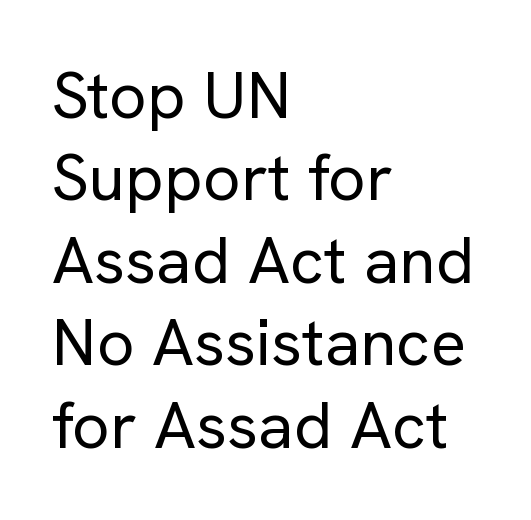
Q: Is the text bold? A: No.
Q: Is the text italic (slanted)? A: No, it is upright.
Q: Is the typeface a serif or a sans-serif typeface? A: Sans-serif.
Q: Is the text underlined? A: No.
Q: How is the paragraph aligned? A: Left-aligned.
Q: Is the spacing between letters normal or unusually wide? A: Normal.
Q: Is the spacing between lines tight, normal or loose? A: Normal.
Q: Width (condensed, normal, or wide)? A: Normal.
Q: Stroke contrast? A: Low.
Q: x-height? A: Medium.
Q: Monospaced? A: No.
